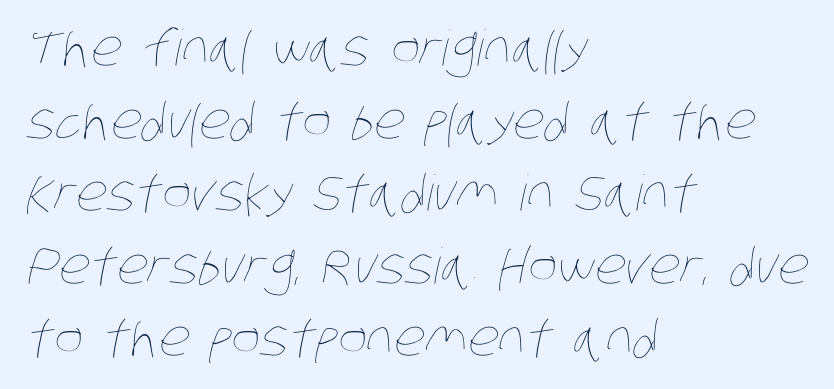
{"bold": "no", "weight": "thin", "width": "condensed", "stroke_contrast": "low", "x_height": "large", "monospaced": "no", "underline": "no", "align": "left", "line_spacing": "normal", "line_spacing_ratio": 1.48, "letter_spacing": "normal", "letter_spacing_em": 0.0, "glyph_px": 49}
